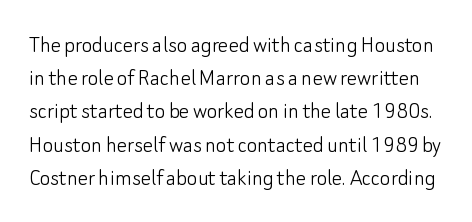
{"italic": "no", "bold": "no", "underline": "no", "line_spacing": "normal", "line_spacing_ratio": 1.33, "letter_spacing": "normal", "letter_spacing_em": 0.0, "glyph_px": 25}
